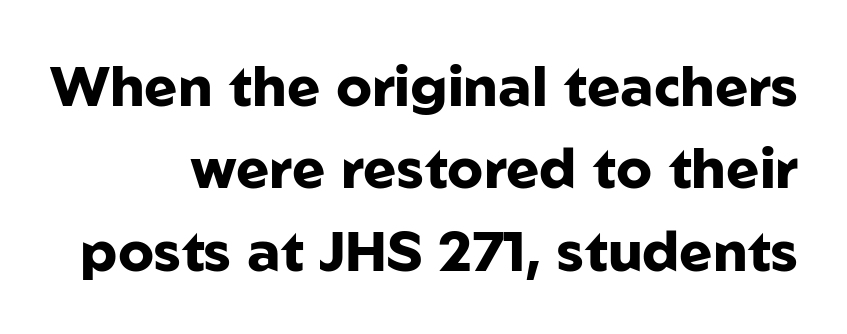
The lines sit at an ordinary, default distance from one another. The rendering keeps characters at their native spacing. Note the varied advance widths — an 'i' is clearly narrower than an 'm'. When letters stand straight like this, we call the style roman or upright. You'd pick this weight for a headline — it's a proper bold.
